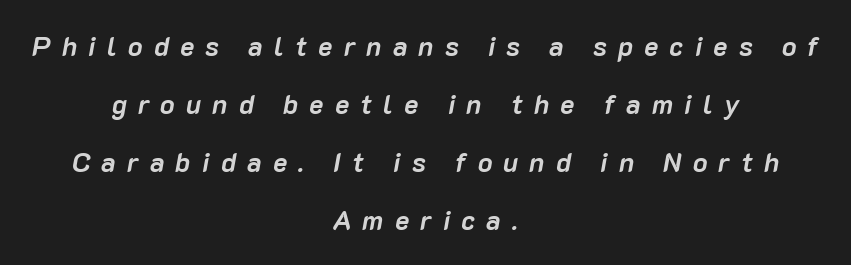
The image shows 27 px bold type, italic (leaning right); set centered, loose line spacing (2.15x), unusually wide letter spacing (+0.41 em), not underlined.
